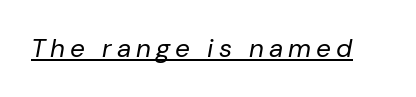
The cut favours lightness, reaching ordinary text weight at its darkest. Like a heading marked for emphasis, these lines bear an underscore. Italic? Definitely — the glyphs are oblique.
